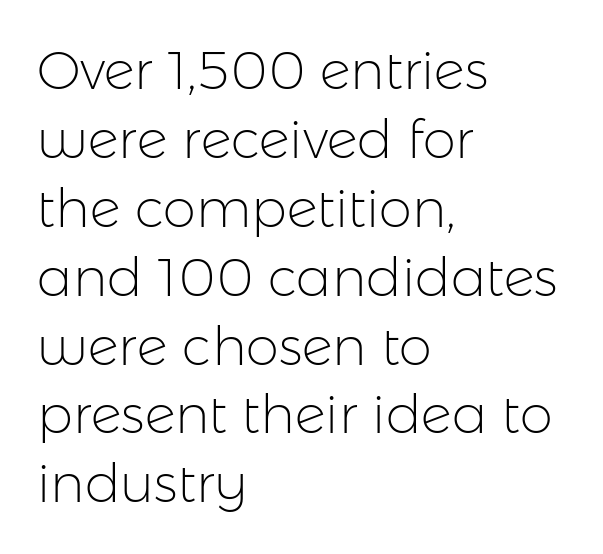
The typesetting does not lean heavy: it is not bold. Tall strokes in this sample are plumb rather than angled. Vertically, the passage feels balanced, rows spaced as you'd expect. The designer went with a sans here, leaving each stem footless. Nothing unusual about the tracking: characters are spaced as the font intends. The letters advance in unequal steps, a hallmark of proportional type.
